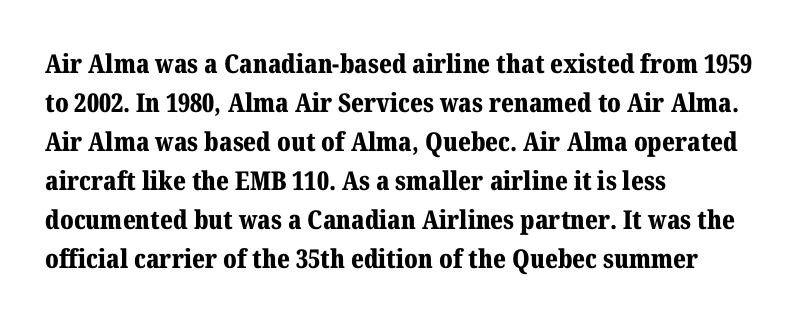
{"italic": "no", "bold": "yes", "underline": "no", "align": "left", "line_spacing": "normal", "line_spacing_ratio": 1.5, "letter_spacing": "normal", "letter_spacing_em": 0.0, "glyph_px": 26}
